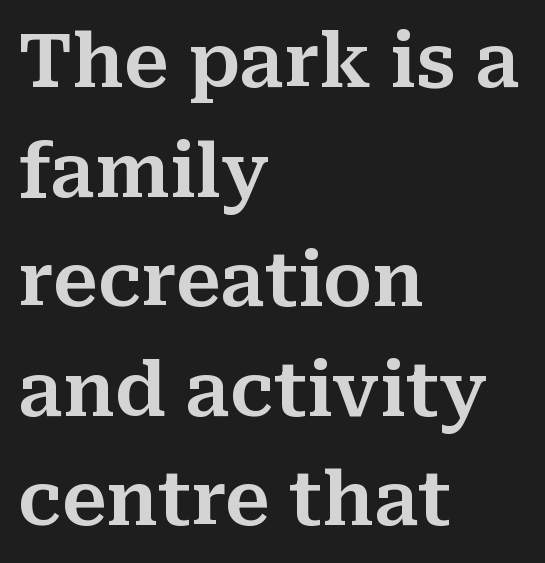
Q: Is the text italic (slanted)? A: No, it is upright.
Q: Is the typeface a serif or a sans-serif typeface? A: Serif.
Q: Is the text underlined? A: No.
Q: How is the paragraph aligned? A: Left-aligned.
Q: Is the spacing between letters normal or unusually wide? A: Normal.
Q: Is the spacing between lines tight, normal or loose? A: Normal.
Q: Width (condensed, normal, or wide)? A: Normal.
Q: Stroke contrast? A: Medium.
Q: x-height? A: Medium.
Q: Monospaced? A: No.
